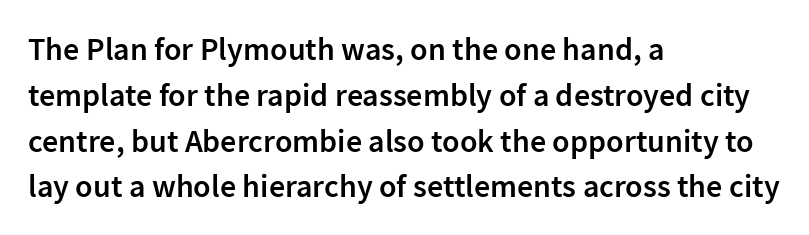
Q: Is the text bold? A: Semi-bold.
Q: Is the text italic (slanted)? A: No, it is upright.
Q: Is the typeface a serif or a sans-serif typeface? A: Sans-serif.
Q: Is the text underlined? A: No.
Q: How is the paragraph aligned? A: Left-aligned.
Q: Is the spacing between letters normal or unusually wide? A: Normal.
Q: Is the spacing between lines tight, normal or loose? A: Normal.
Q: Width (condensed, normal, or wide)? A: Normal.
Q: Stroke contrast? A: Low.
Q: x-height? A: Medium.
Q: Monospaced? A: No.
